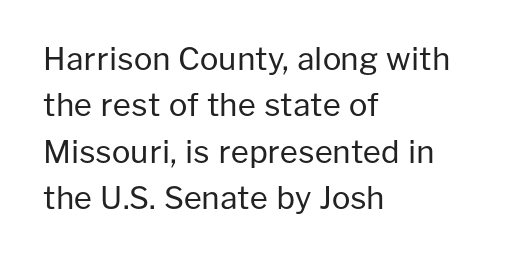
The image shows 31 px regular-weight sans-serif type, upright; set left-aligned, normal line spacing (1.5x), normal letter spacing, not underlined; low stroke contrast and a medium x-height.
